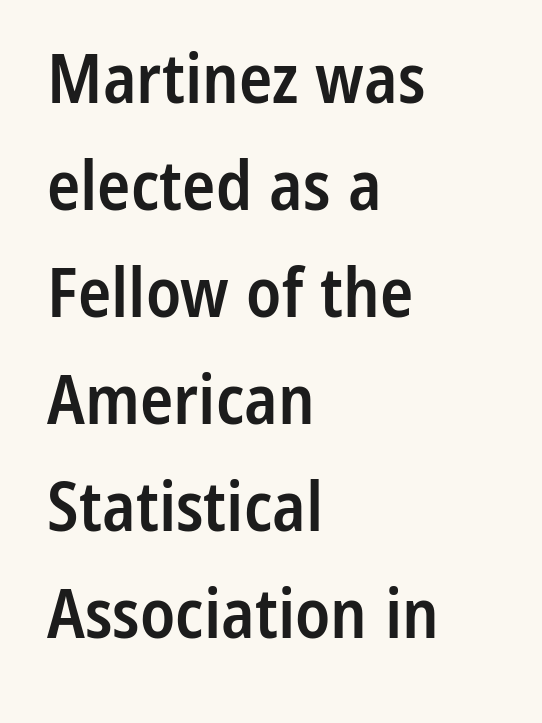
Q: Is the text bold? A: Semi-bold.
Q: Is the text italic (slanted)? A: No, it is upright.
Q: Is the typeface a serif or a sans-serif typeface? A: Sans-serif.
Q: Is the text underlined? A: No.
Q: How is the paragraph aligned? A: Left-aligned.
Q: Is the spacing between letters normal or unusually wide? A: Normal.
Q: Is the spacing between lines tight, normal or loose? A: Normal.
Q: Width (condensed, normal, or wide)? A: Condensed.
Q: Stroke contrast? A: Low.
Q: x-height? A: Medium.
Q: Monospaced? A: No.
